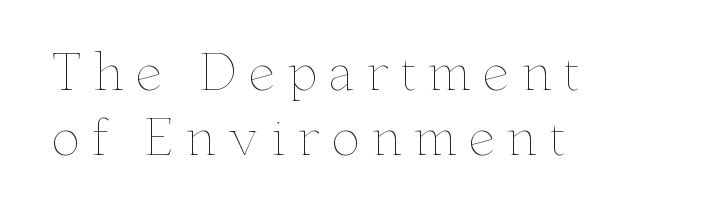
The image shows 49 px thin, wide type, upright; set left-aligned, normal line spacing (1.33x), unusually wide letter spacing (+0.22 em), not underlined; low stroke contrast and a small x-height.
